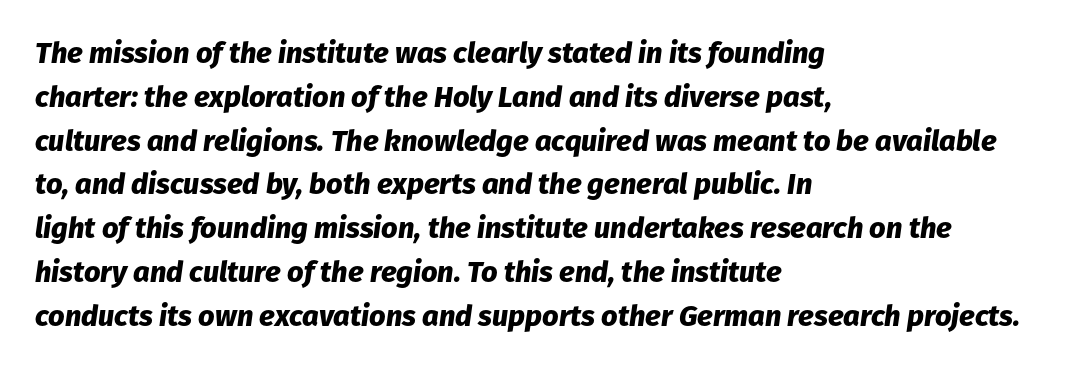
Q: Is the text bold? A: Yes.
Q: Is the text italic (slanted)? A: Yes, it leans right by about 8 degrees.
Q: Is the text underlined? A: No.
Q: How is the paragraph aligned? A: Left-aligned.
Q: Is the spacing between letters normal or unusually wide? A: Normal.
Q: Is the spacing between lines tight, normal or loose? A: Normal.
Q: Width (condensed, normal, or wide)? A: Normal.
Q: Stroke contrast? A: Low.
Q: x-height? A: Medium.
Q: Monospaced? A: No.
